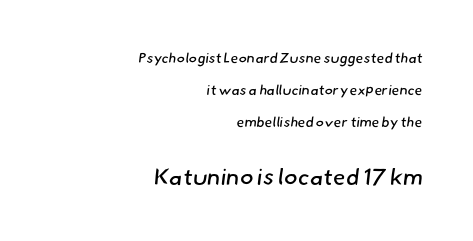
The image shows 23 px text type; set right-aligned, loose line spacing (2.29x), normal letter spacing, not underlined; the second (bottom) block is 1.64x larger.
